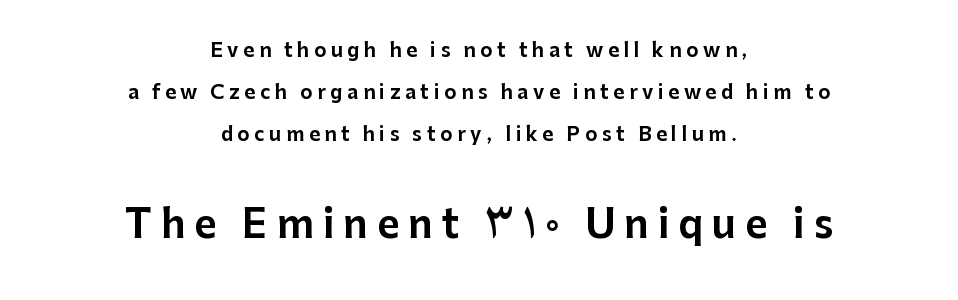
{"serif": "no", "italic": "no", "width": "normal", "stroke_contrast": "low", "x_height": "medium", "monospaced": "no", "underline": "no", "align": "center", "line_spacing": "loose", "line_spacing_ratio": 2.21, "letter_spacing": "wide", "letter_spacing_em": 0.24, "larger_block": "second", "size_ratio": 2.0, "glyph_px": 38}
